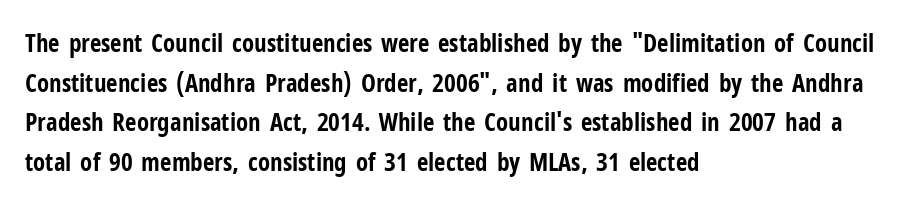
The words here are not underlined. Glyph-to-glyph distance matches everyday printed text. The rows are spaced the way most documents space them. The lettering holds an erect, upright posture throughout. Heavy-handed strokes throughout: this text is bold. Which margin do the lines hug? The left one — the right edge is uneven.
